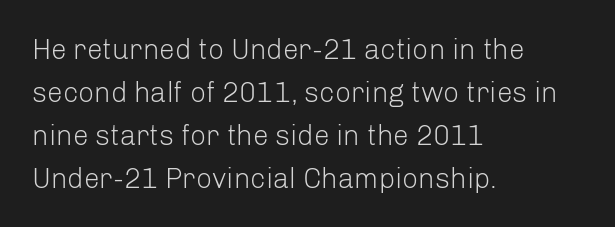
{"serif": "no", "italic": "no", "bold": "no", "weight": "light", "width": "normal", "stroke_contrast": "low", "x_height": "medium", "monospaced": "no", "underline": "no", "align": "left", "line_spacing": "normal", "line_spacing_ratio": 1.53, "letter_spacing": "normal", "letter_spacing_em": 0.0, "glyph_px": 28}
